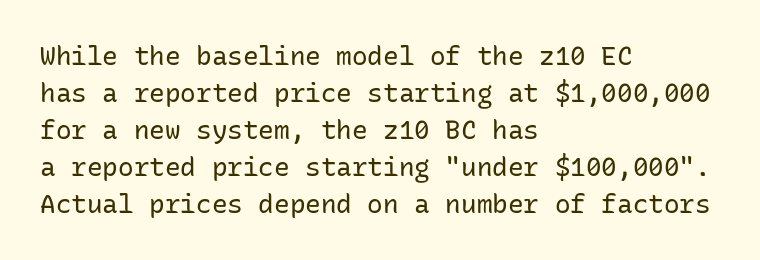
Q: Is the text bold? A: No.
Q: Is the text italic (slanted)? A: No, it is upright.
Q: Is the text underlined? A: No.
Q: How is the paragraph aligned? A: Left-aligned.
Q: Is the spacing between letters normal or unusually wide? A: Normal.
Q: Is the spacing between lines tight, normal or loose? A: Normal.
